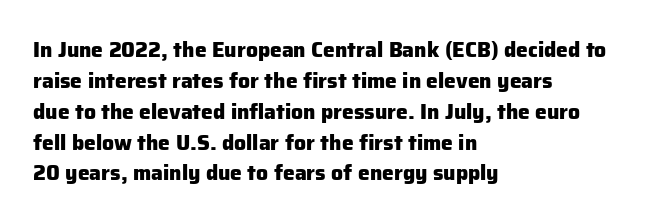
Posture: vertical. A classic flush-left, rag-right setting is used for this passage. Horizontal bands of white between lines are of average thickness. Each word holds together tightly as a unit, with standard inter-letter gaps. The font is running at its bold setting.
